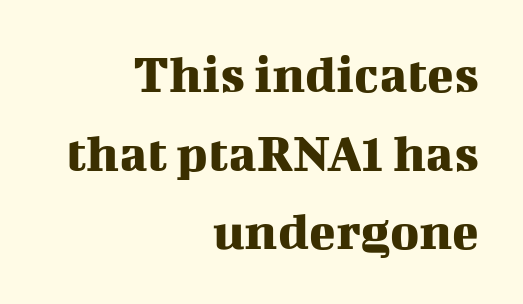
Q: Is the text italic (slanted)? A: No, it is upright.
Q: Is the typeface a serif or a sans-serif typeface? A: Serif.
Q: Is the text underlined? A: No.
Q: How is the paragraph aligned? A: Right-aligned.
Q: Is the spacing between letters normal or unusually wide? A: Normal.
Q: Is the spacing between lines tight, normal or loose? A: Normal.
Q: Width (condensed, normal, or wide)? A: Normal.
Q: Stroke contrast? A: Medium.
Q: x-height? A: Medium.
Q: Monospaced? A: No.
